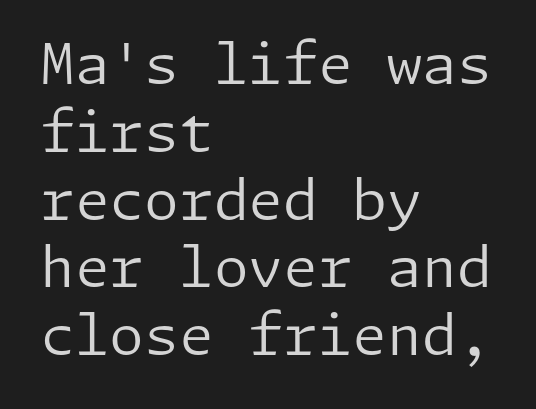
{"serif": "no", "italic": "no", "bold": "no", "weight": "regular", "width": "normal", "stroke_contrast": "low", "x_height": "medium", "underline": "no", "align": "left", "line_spacing_ratio": 1.21, "letter_spacing": "normal", "letter_spacing_em": 0.0, "glyph_px": 56}
